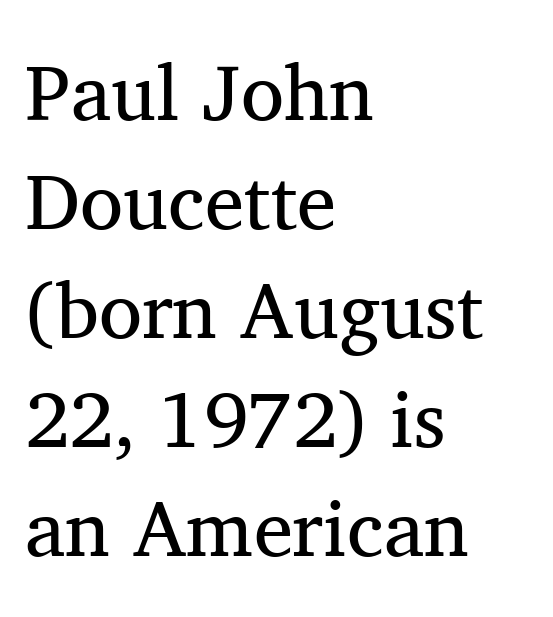
Q: Is the text bold? A: No.
Q: Is the text italic (slanted)? A: No, it is upright.
Q: Is the typeface a serif or a sans-serif typeface? A: Serif.
Q: Is the text underlined? A: No.
Q: How is the paragraph aligned? A: Left-aligned.
Q: Is the spacing between letters normal or unusually wide? A: Normal.
Q: Is the spacing between lines tight, normal or loose? A: Normal.
Q: Width (condensed, normal, or wide)? A: Normal.
Q: Stroke contrast? A: Medium.
Q: x-height? A: Medium.
Q: Monospaced? A: No.
